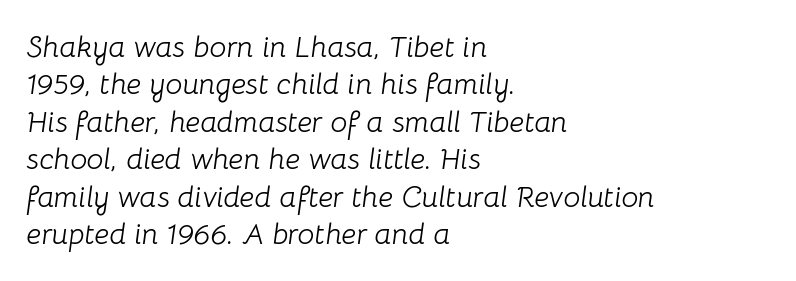
{"italic": "yes", "lean": "right", "slant_degrees": 8, "bold": "no", "weight": "light", "width": "normal", "stroke_contrast": "low", "x_height": "medium", "monospaced": "no", "underline": "no", "align": "left", "line_spacing": "normal", "line_spacing_ratio": 1.25, "letter_spacing": "normal", "letter_spacing_em": 0.0, "glyph_px": 30}
